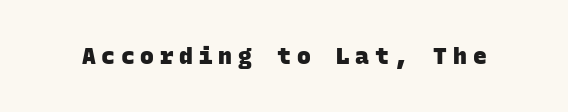
{"bold": "yes", "underline": "no", "letter_spacing": "wide", "letter_spacing_em": 0.25, "glyph_px": 23}
